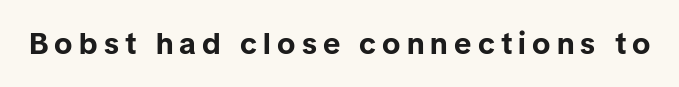
These lines are rendered in a variable-pitch font. The rendering uses a bold face; every stroke is thick and dark. In terms of letterspacing, this is a distinctly airy, spread setting. These lines are composed in type without serifs.
